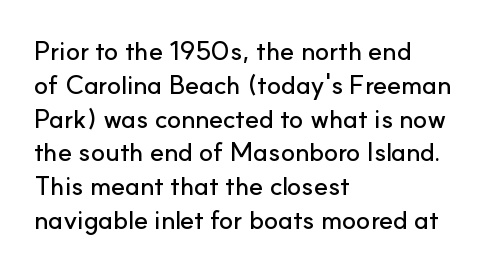
Q: Is the text italic (slanted)? A: No, it is upright.
Q: Is the text underlined? A: No.
Q: How is the paragraph aligned? A: Left-aligned.
Q: Is the spacing between letters normal or unusually wide? A: Normal.
Q: Is the spacing between lines tight, normal or loose? A: Normal.
